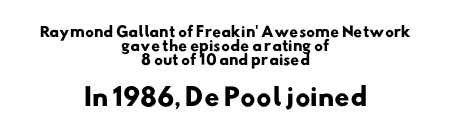
Standard letterfit; no display-style spreading of the glyphs. Compared with a flush-left layout, this one balances lines on the center instead. This layout puts the modest block above and the oversized block below. Clear beneath every line of the passage. The rendering uses a small line-height, squeezing the rows. Heavy, bold letterforms.
